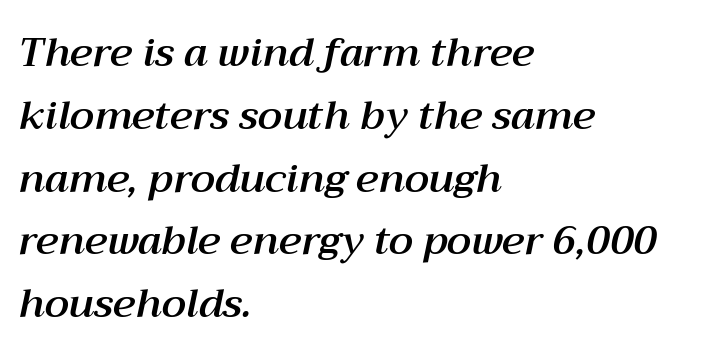
{"italic": "yes", "lean": "right", "slant_degrees": 12, "width": "normal", "stroke_contrast": "medium", "x_height": "medium", "monospaced": "no", "underline": "no", "align": "left", "line_spacing": "normal", "line_spacing_ratio": 1.57, "letter_spacing": "normal", "letter_spacing_em": 0.0, "glyph_px": 40}
